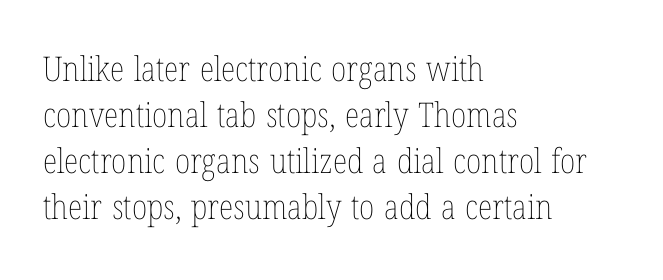
Q: Is the text bold? A: No.
Q: Is the text italic (slanted)? A: No, it is upright.
Q: Is the text underlined? A: No.
Q: How is the paragraph aligned? A: Left-aligned.
Q: Is the spacing between letters normal or unusually wide? A: Normal.
Q: Is the spacing between lines tight, normal or loose? A: Normal.
Q: Width (condensed, normal, or wide)? A: Condensed.
Q: Stroke contrast? A: Low.
Q: x-height? A: Medium.
Q: Monospaced? A: No.
